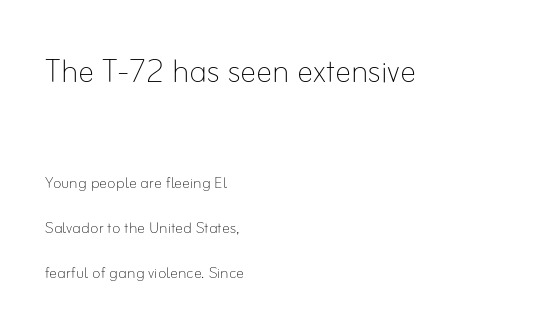
The passage shown is typed in a proportional face where columns would drift. Baseline-to-baseline distance is far greater than the letter height. Vertical strokes here are truly vertical. Compared with a centered layout, this one pins lines to the left instead.
